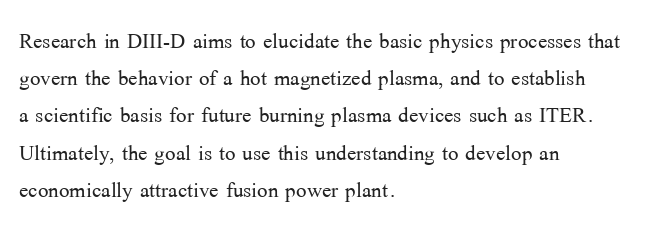
Q: Is the text bold? A: No.
Q: Is the text italic (slanted)? A: No, it is upright.
Q: Is the typeface a serif or a sans-serif typeface? A: Serif.
Q: Is the text underlined? A: No.
Q: How is the paragraph aligned? A: Left-aligned.
Q: Is the spacing between letters normal or unusually wide? A: Normal.
Q: Is the spacing between lines tight, normal or loose? A: Normal.
Q: Width (condensed, normal, or wide)? A: Normal.
Q: Stroke contrast? A: Medium.
Q: x-height? A: Medium.
Q: Monospaced? A: No.
